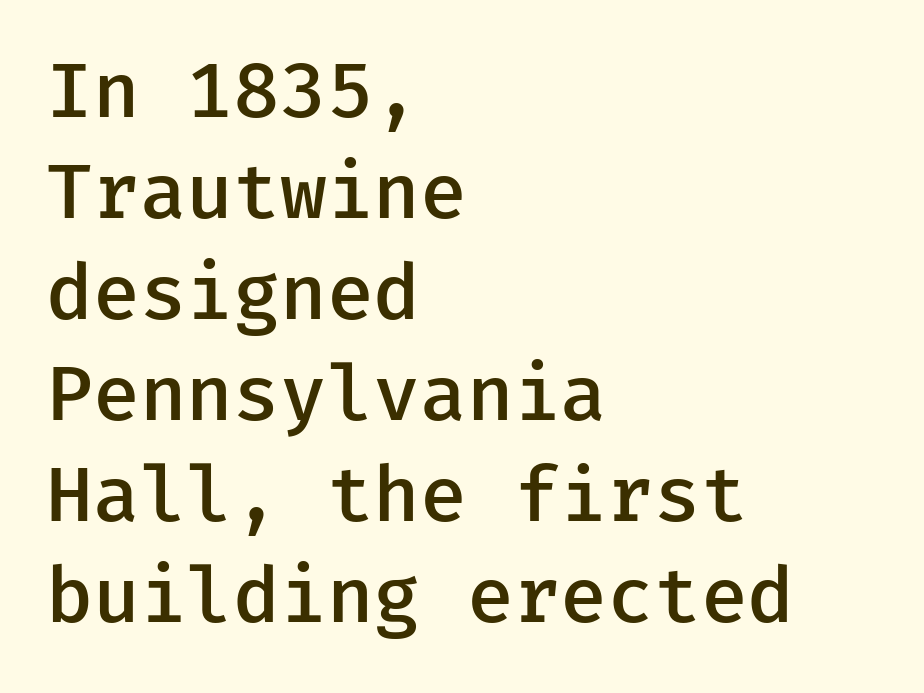
The image shows 76 px semibold sans-serif type, upright; set left-aligned, normal line spacing (1.33x), normal letter spacing, not underlined; low stroke contrast and a medium x-height.
